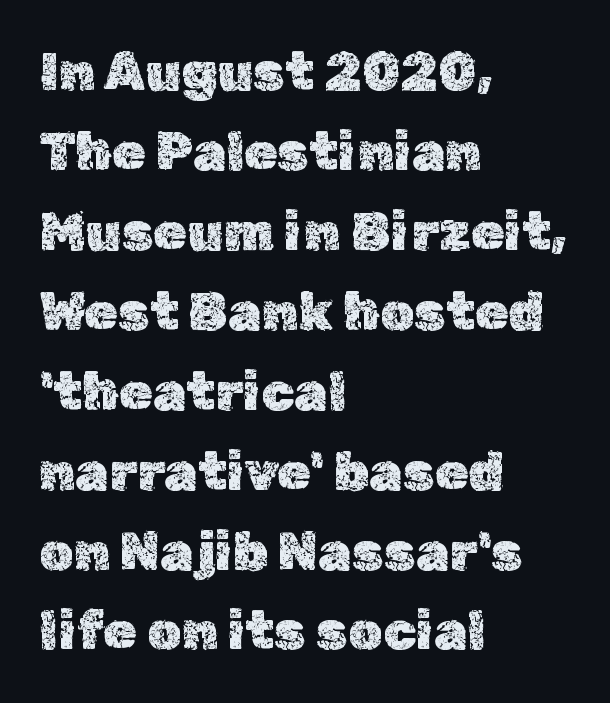
The image shows 54 px text type, upright; set left-aligned, normal line spacing (1.48x), normal letter spacing, not underlined; a medium x-height.
